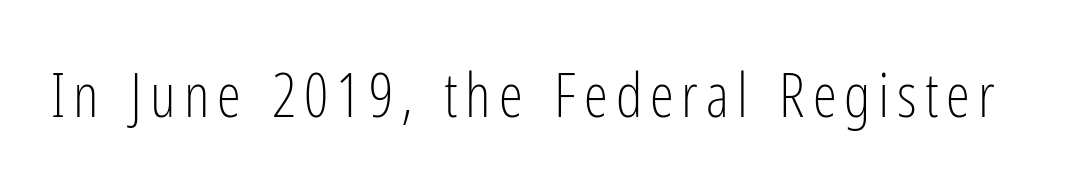
The lettering holds an erect, upright posture throughout. The weight tops out at a normal text grade. The passage shown is typed in a proportional face where columns would drift. Regarding serifs, this sample does without them. The foot of each line stays bare and open.
